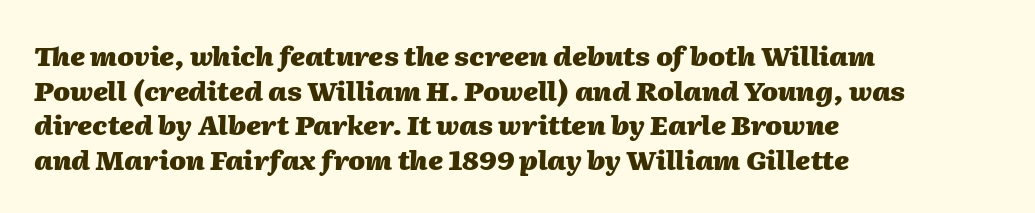
Q: Is the text bold? A: Yes.
Q: Is the text italic (slanted)? A: Yes, it leans right by about 2 degrees.
Q: Is the text underlined? A: No.
Q: How is the paragraph aligned? A: Left-aligned.
Q: Is the spacing between letters normal or unusually wide? A: Normal.
Q: Is the spacing between lines tight, normal or loose? A: Normal.
